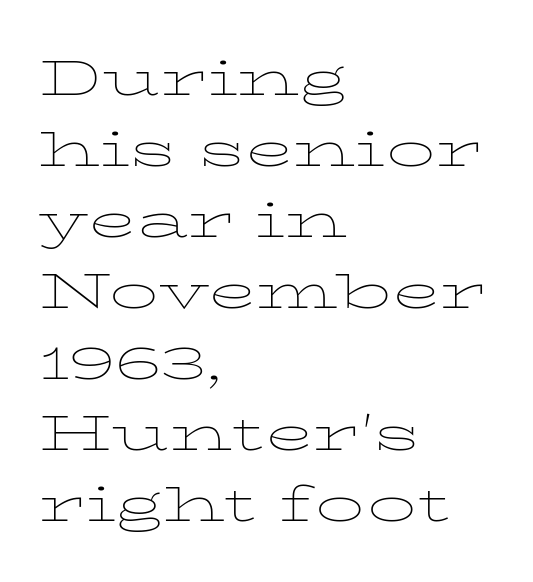
The image shows 49 px thin, wide serif type, upright; set left-aligned, normal line spacing (1.45x), normal letter spacing, not underlined; low stroke contrast and a medium x-height.
